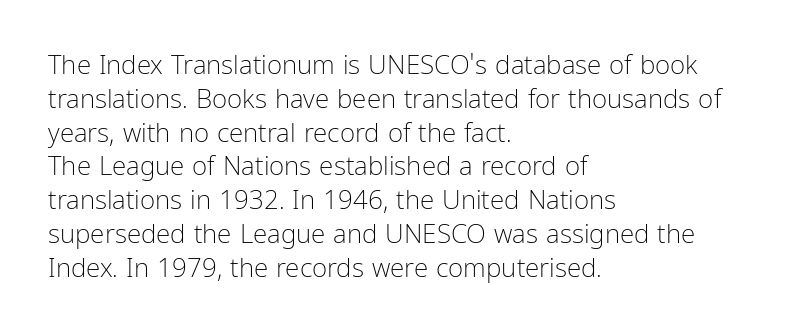
Descenders are the only things crossing below the line. Vertical strokes here are truly vertical. Compared with typical paragraphs, the rows here are spaced about the same. The setting favours the left margin, as ordinary paragraphs usually do.
